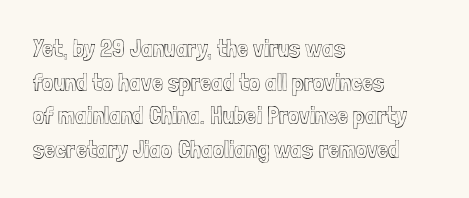
The image shows 25 px text type, upright; set left-aligned, normal line spacing (1.35x), normal letter spacing, not underlined.
